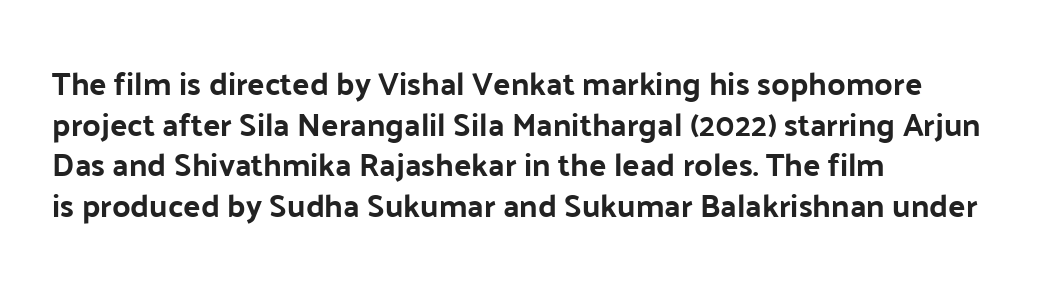
The image shows 32 px sans-serif type, upright; set left-aligned, normal line spacing (1.27x), normal letter spacing, not underlined; low stroke contrast and a medium x-height.
